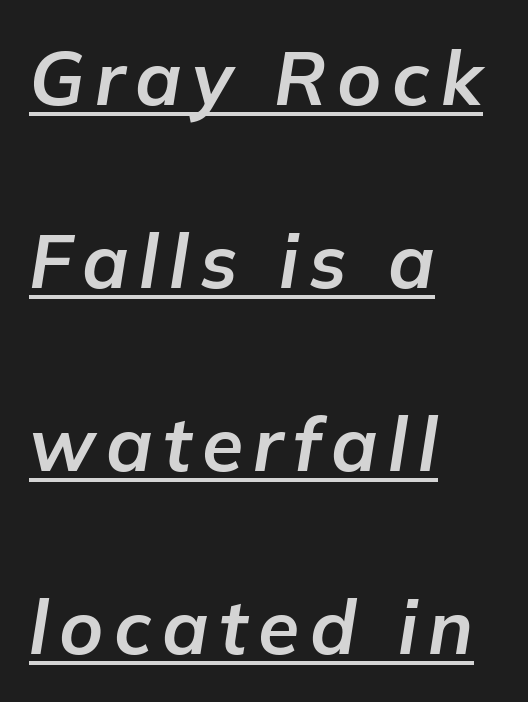
{"italic": "yes", "lean": "right", "slant_degrees": 9, "bold": "yes", "weight": "bold", "width": "normal", "stroke_contrast": "low", "x_height": "medium", "monospaced": "no", "underline": "yes", "align": "left", "line_spacing": "loose", "line_spacing_ratio": 2.44, "glyph_px": 75}
